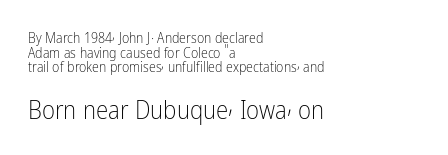
The designer gave the closing block more size than the opening block. Look at the tracking — it's just the regular setting, nothing added. Each new line begins almost immediately beneath the previous one. The letterforms sit at book weight or below. Bare-footed words on every line. Ordinary non-slanted type is in use.
